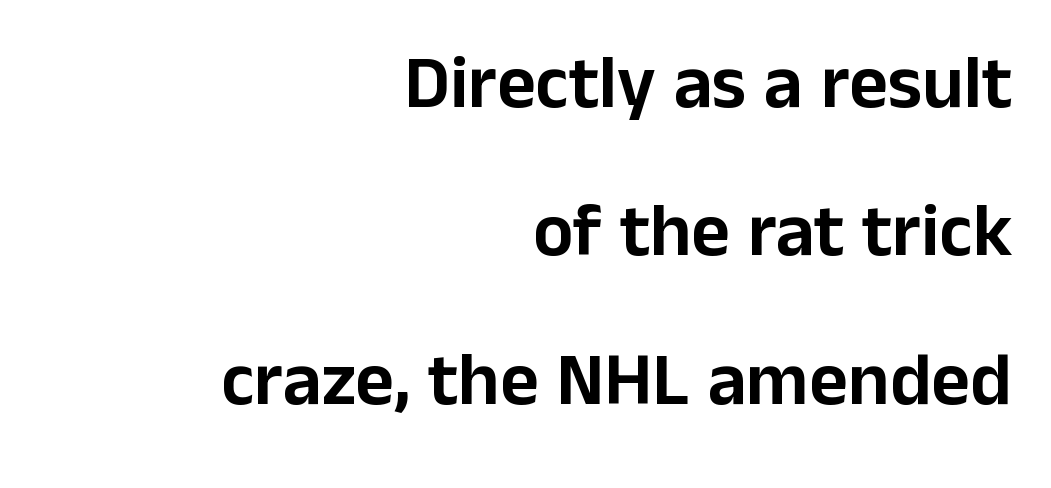
The specimen reads as upright at a glance. Leading is clearly above the norm, producing a sparse column. The tracking reads as untouched default to a designer's eye. The passage shown is typed in a proportional face where columns would drift. The space beneath each line is pristine and unruled.
